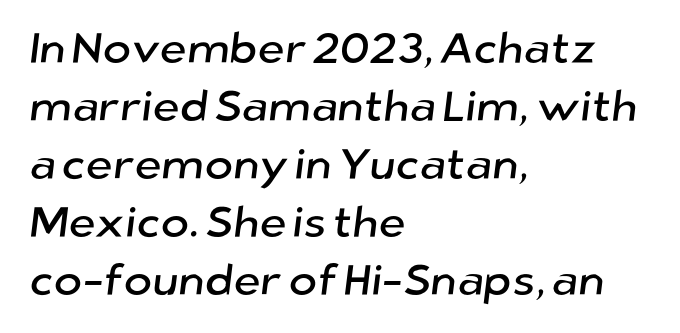
Q: Is the typeface a serif or a sans-serif typeface? A: Sans-serif.
Q: Is the text underlined? A: No.
Q: How is the paragraph aligned? A: Left-aligned.
Q: Is the spacing between letters normal or unusually wide? A: Normal.
Q: Is the spacing between lines tight, normal or loose? A: Normal.
Q: Width (condensed, normal, or wide)? A: Normal.
Q: Stroke contrast? A: Low.
Q: x-height? A: Medium.
Q: Monospaced? A: No.
